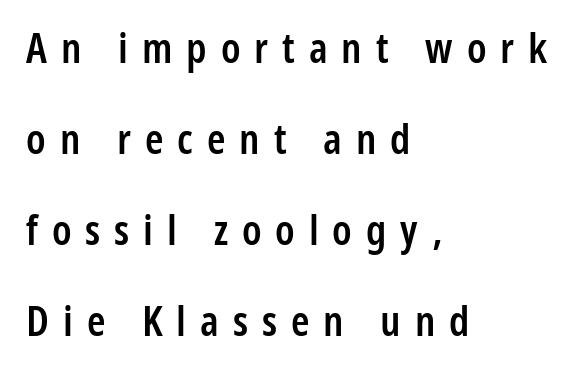
{"serif": "no", "italic": "no", "bold": "semi", "weight": "semibold", "width": "condensed", "stroke_contrast": "low", "x_height": "medium", "monospaced": "no", "underline": "no", "align": "left", "line_spacing": "loose", "line_spacing_ratio": 2.17, "letter_spacing": "wide", "letter_spacing_em": 0.33, "glyph_px": 42}
